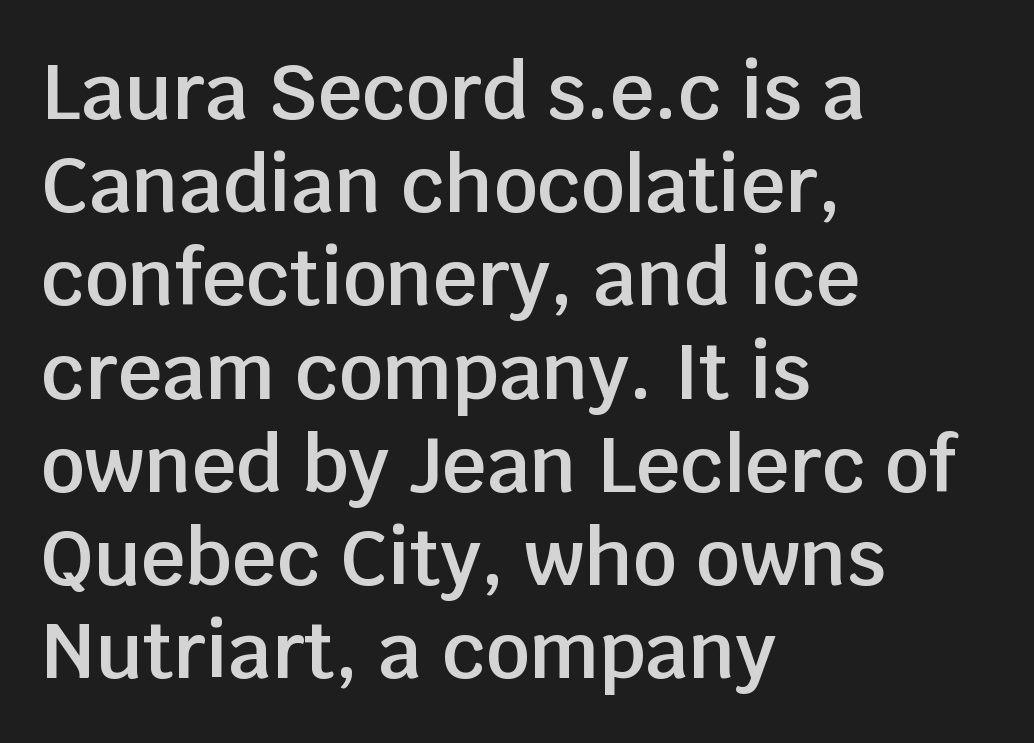
These lines stack with their left ends in a neat column. The lettering stays uniformly vertical, giving the passage a roman look. Is the type bold? Partly — it's a semibold, heavier than regular but not fully bold. This rendering features lettering with no underline. Nothing unusual about the tracking: characters are spaced as the font intends.
